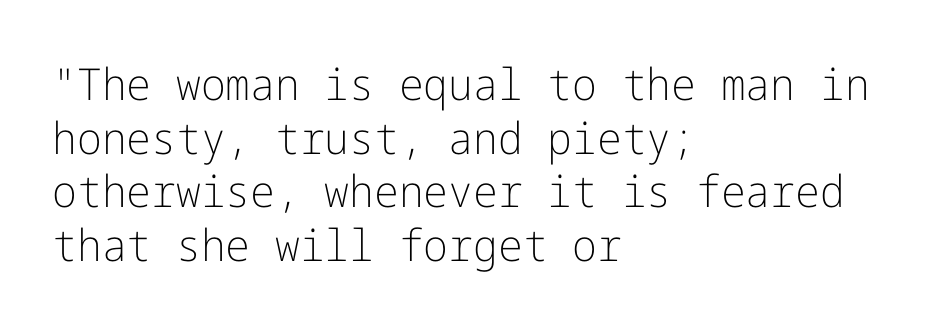
Q: Is the text bold? A: No.
Q: Is the text italic (slanted)? A: No, it is upright.
Q: Is the typeface a serif or a sans-serif typeface? A: Sans-serif.
Q: Is the text underlined? A: No.
Q: How is the paragraph aligned? A: Left-aligned.
Q: Is the spacing between letters normal or unusually wide? A: Normal.
Q: Width (condensed, normal, or wide)? A: Normal.
Q: Stroke contrast? A: Low.
Q: x-height? A: Medium.
